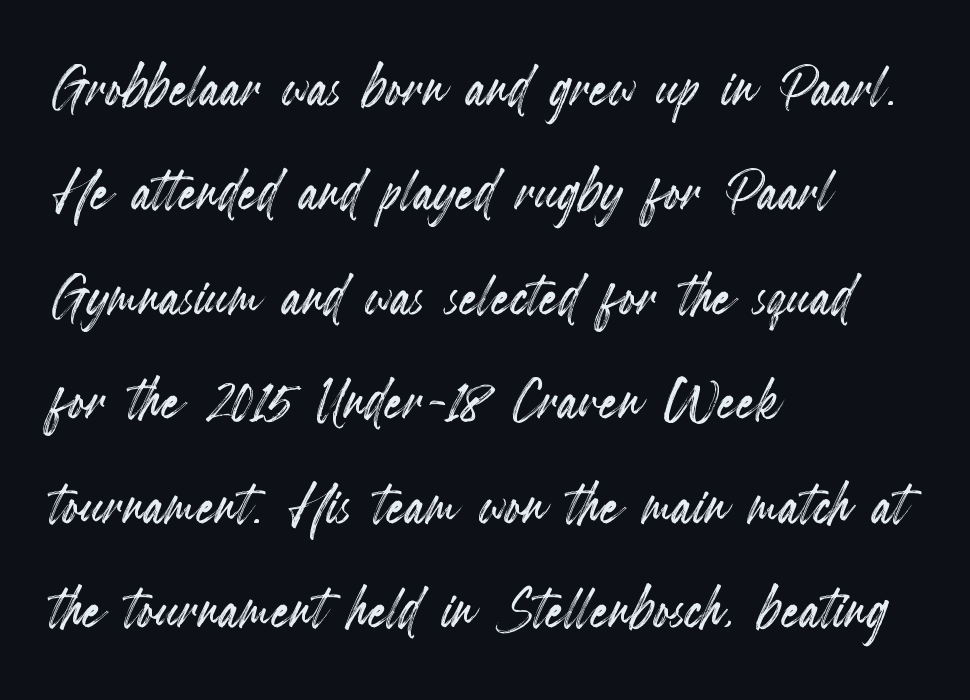
The designer left line spacing at the default. There is no visible air inserted between adjacent glyphs. Here the designer chose a conventional face with non-uniform glyph widths. A student would call this left alignment; a typographer would say flush left, rag right. Bare-footed words on every line.
